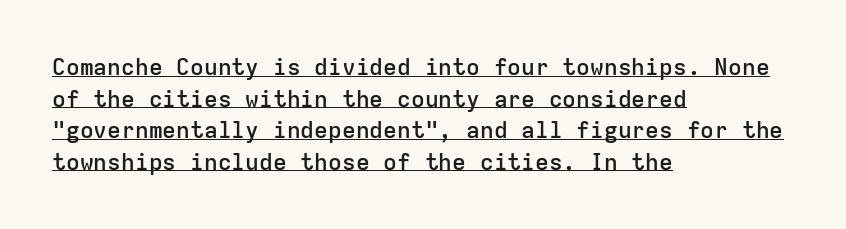
Here the glyphs are tracked normally, forming tight word shapes. This is moderately heavy type, rendered in semibold. Like a heading marked for emphasis, these lines bear an underscore. Ascenders rise straight up at ninety degrees. Casual observation: everything's shoved over to the left.
